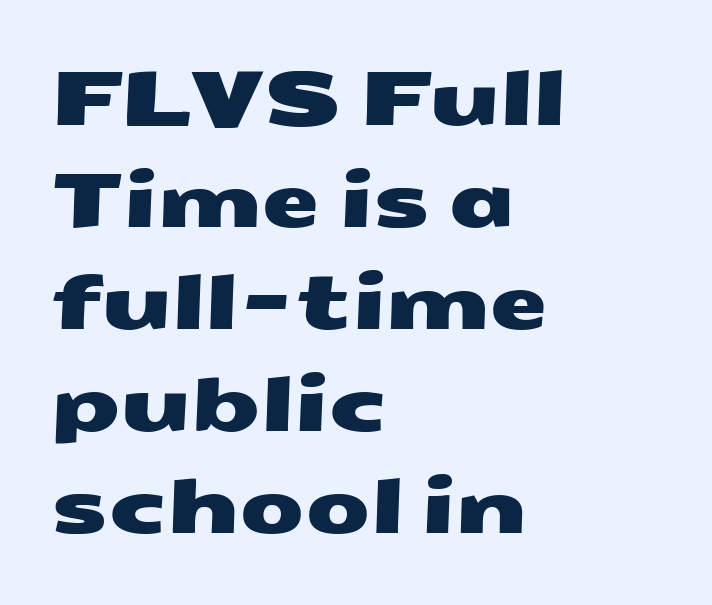
Typographically, this falls in the sans-serif category. The text block is weighted toward the left margin, trailing off unevenly rightward. Check under the words: just untouched page. The letters sit at their default tracking, neither squeezed nor spread. Horizontal bands of white between lines are of average thickness. A typesetter would call this proportional, since set widths differ per character.
